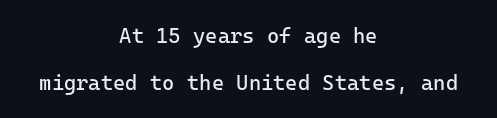
The image shows 21 px text type, upright; set centered, loose line spacing (2.22x), normal letter spacing, not underlined.
